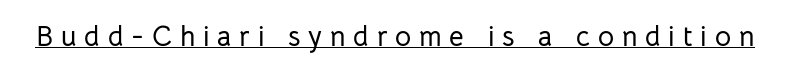
Q: Is the text italic (slanted)? A: No, it is upright.
Q: Is the typeface a serif or a sans-serif typeface? A: Sans-serif.
Q: Is the text underlined? A: Yes.
Q: Is the spacing between letters normal or unusually wide? A: Unusually wide.
Q: Width (condensed, normal, or wide)? A: Normal.
Q: Stroke contrast? A: Low.
Q: x-height? A: Medium.
Q: Monospaced? A: No.
